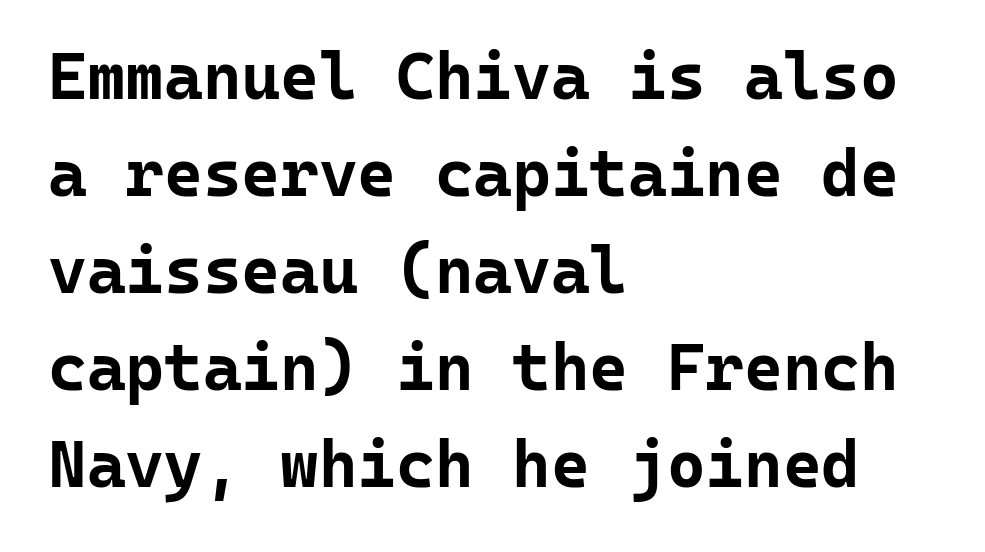
Q: Is the text bold? A: Yes.
Q: Is the text italic (slanted)? A: No, it is upright.
Q: Is the typeface a serif or a sans-serif typeface? A: Sans-serif.
Q: Is the text underlined? A: No.
Q: How is the paragraph aligned? A: Left-aligned.
Q: Is the spacing between letters normal or unusually wide? A: Normal.
Q: Is the spacing between lines tight, normal or loose? A: Normal.
Q: Width (condensed, normal, or wide)? A: Normal.
Q: Stroke contrast? A: Low.
Q: x-height? A: Medium.
Q: Monospaced? A: Yes.
